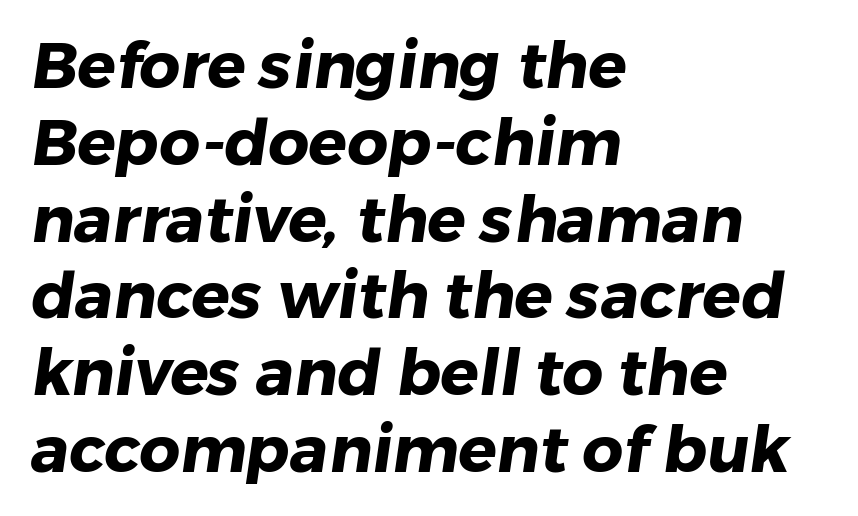
Q: Is the text bold? A: Yes.
Q: Is the typeface a serif or a sans-serif typeface? A: Sans-serif.
Q: Is the text underlined? A: No.
Q: How is the paragraph aligned? A: Left-aligned.
Q: Is the spacing between letters normal or unusually wide? A: Normal.
Q: Width (condensed, normal, or wide)? A: Normal.
Q: Stroke contrast? A: Low.
Q: x-height? A: Medium.
Q: Monospaced? A: No.
